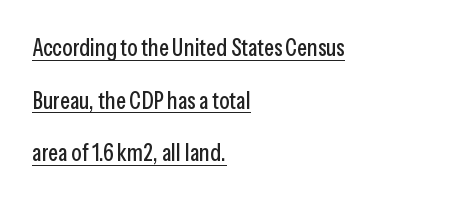
Has an underline been added? It has. Italic? Not at all — the glyphs are vertical. Loosely led — the rows are spread out. Nobody touched the tracking dial on this one.
